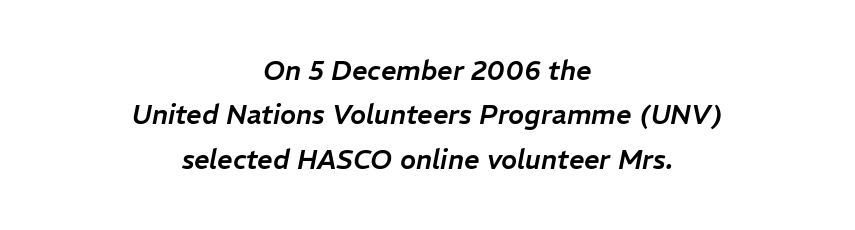
{"italic": "yes", "lean": "right", "slant_degrees": 11, "underline": "no", "align": "center", "line_spacing": "normal", "line_spacing_ratio": 1.64, "letter_spacing": "normal", "letter_spacing_em": 0.0, "glyph_px": 27}
